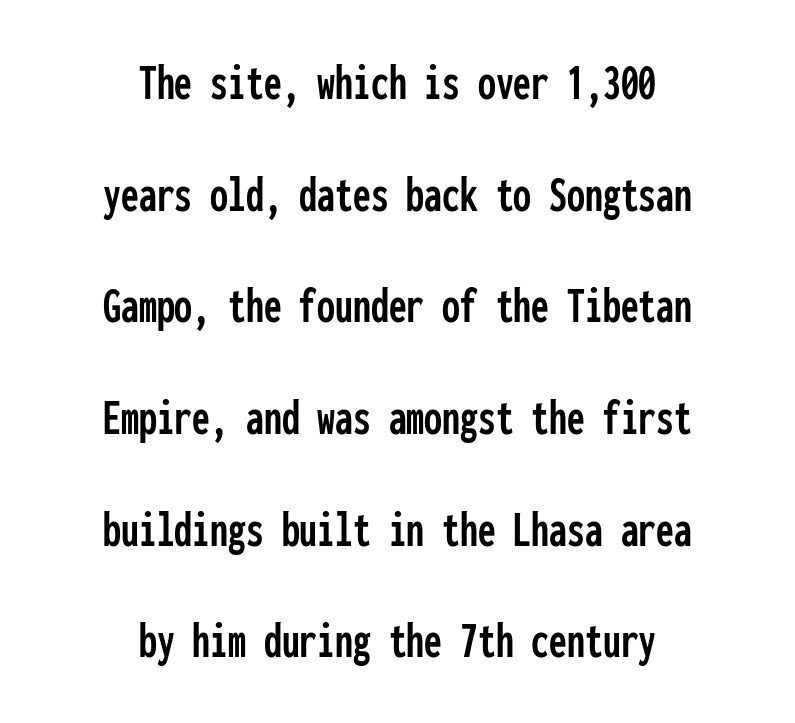
Honestly, the rows look like they've been pulled way apart. The font's upright variant was chosen for this text. Looks like terminal output: every glyph gets an equal slot. A centered setting, common on invitations and titles, is used for this passage. Nobody touched the tracking dial on this one. Honestly, there is no underline to notice here at all.
